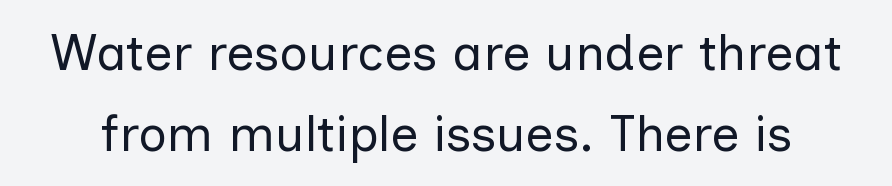
{"serif": "no", "italic": "no", "bold": "no", "weight": "regular", "width": "normal", "stroke_contrast": "low", "x_height": "medium", "monospaced": "no", "underline": "no", "line_spacing": "normal", "line_spacing_ratio": 1.62, "letter_spacing": "normal", "letter_spacing_em": 0.0, "glyph_px": 50}
